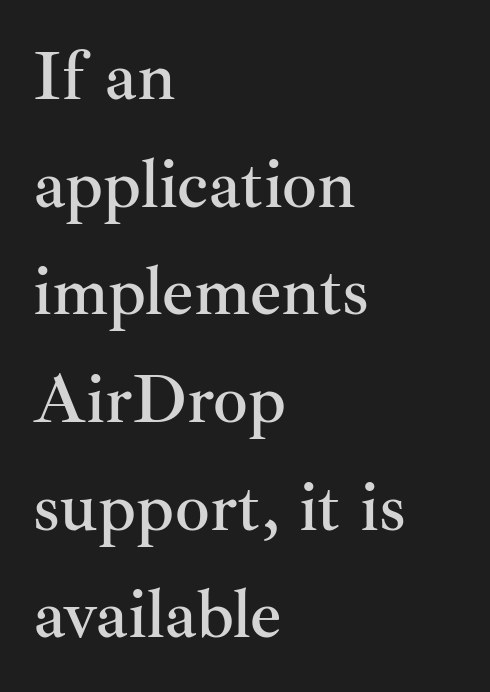
Q: Is the text italic (slanted)? A: No, it is upright.
Q: Is the typeface a serif or a sans-serif typeface? A: Serif.
Q: Is the text underlined? A: No.
Q: How is the paragraph aligned? A: Left-aligned.
Q: Is the spacing between letters normal or unusually wide? A: Normal.
Q: Is the spacing between lines tight, normal or loose? A: Normal.
Q: Width (condensed, normal, or wide)? A: Normal.
Q: Stroke contrast? A: Medium.
Q: x-height? A: Small.
Q: Monospaced? A: No.
